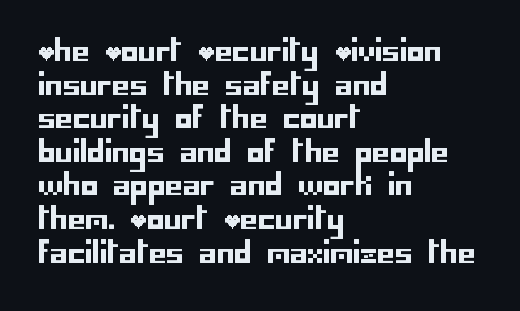
Q: Is the text italic (slanted)? A: No, it is upright.
Q: Is the typeface a serif or a sans-serif typeface? A: Sans-serif.
Q: Is the text underlined? A: No.
Q: How is the paragraph aligned? A: Left-aligned.
Q: Is the spacing between letters normal or unusually wide? A: Normal.
Q: Width (condensed, normal, or wide)? A: Normal.
Q: Stroke contrast? A: Low.
Q: x-height? A: Large.
